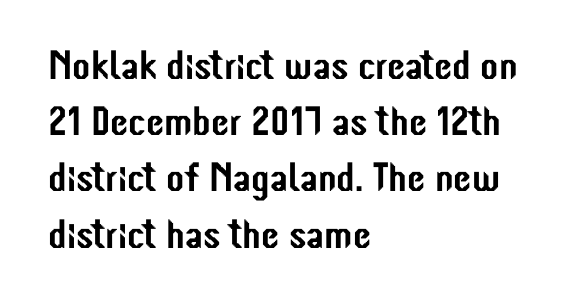
The image shows 41 px condensed sans-serif type, upright; set left-aligned, normal line spacing (1.37x), normal letter spacing, not underlined; low stroke contrast and a medium x-height.
